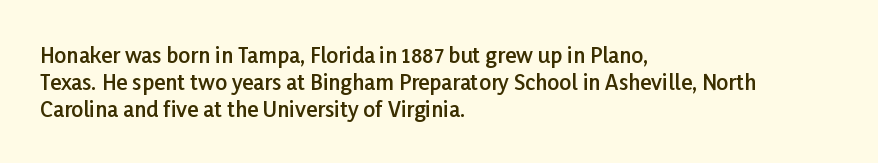
Q: Is the text bold? A: Semi-bold.
Q: Is the text italic (slanted)? A: No, it is upright.
Q: Is the text underlined? A: No.
Q: How is the paragraph aligned? A: Left-aligned.
Q: Is the spacing between letters normal or unusually wide? A: Normal.
Q: Is the spacing between lines tight, normal or loose? A: Normal.
